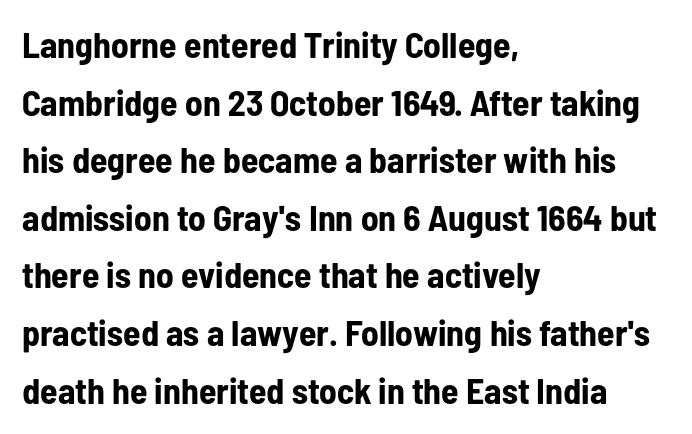
Italic: no, the glyphs are upright roman. Beneath every word, the page is bare. What weight is shown? A full bold with thick strokes. Short note: letters normally spaced. The rows are spaced the way most documents space them. Casual observation: everything's shoved over to the left.
